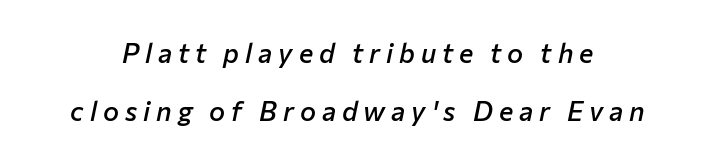
The image shows 27 px text type, italic (leaning right); set loose line spacing (2.14x), unusually wide letter spacing (+0.22 em), not underlined.
